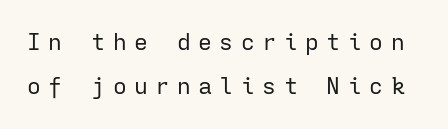
Q: Is the text bold? A: No.
Q: Is the text italic (slanted)? A: No, it is upright.
Q: Is the text underlined? A: No.
Q: Is the spacing between letters normal or unusually wide? A: Unusually wide.
Q: Is the spacing between lines tight, normal or loose? A: Loose.
